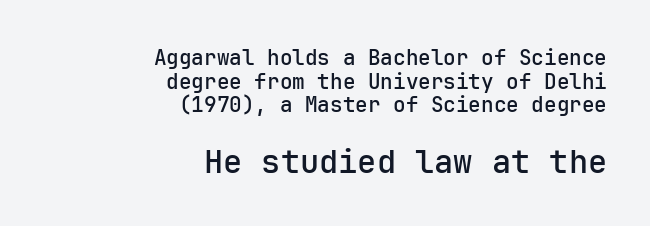
Q: Is the text italic (slanted)? A: No, it is upright.
Q: Is the typeface a serif or a sans-serif typeface? A: Sans-serif.
Q: Is the text underlined? A: No.
Q: How is the paragraph aligned? A: Right-aligned.
Q: Is the spacing between letters normal or unusually wide? A: Normal.
Q: Is the spacing between lines tight, normal or loose? A: Tight.
Q: Which block of text is set in a larger size, the first (top) or the second (bottom)? A: The second (bottom) one.
Q: Width (condensed, normal, or wide)? A: Normal.
Q: Stroke contrast? A: Low.
Q: x-height? A: Medium.
Q: Monospaced? A: Yes.
